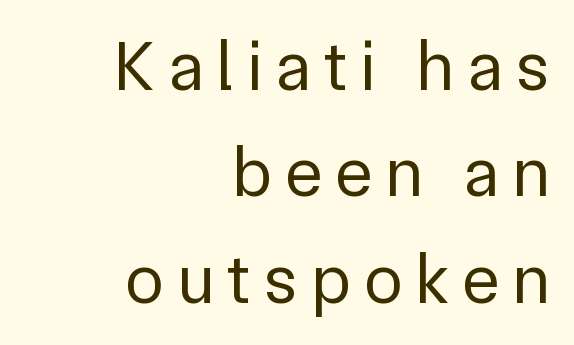
{"serif": "no", "italic": "no", "bold": "no", "weight": "regular", "width": "normal", "stroke_contrast": "low", "x_height": "medium", "monospaced": "no", "underline": "no", "align": "right", "line_spacing": "normal", "line_spacing_ratio": 1.5, "glyph_px": 71}
